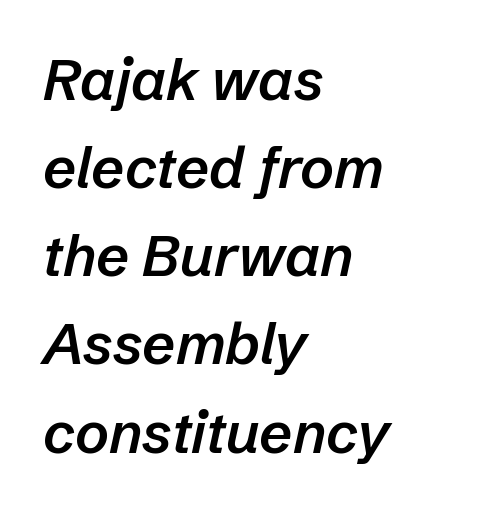
The image shows 58 px semibold type, italic (leaning right); set left-aligned, normal line spacing (1.52x), normal letter spacing, not underlined; low stroke contrast and a medium x-height.
